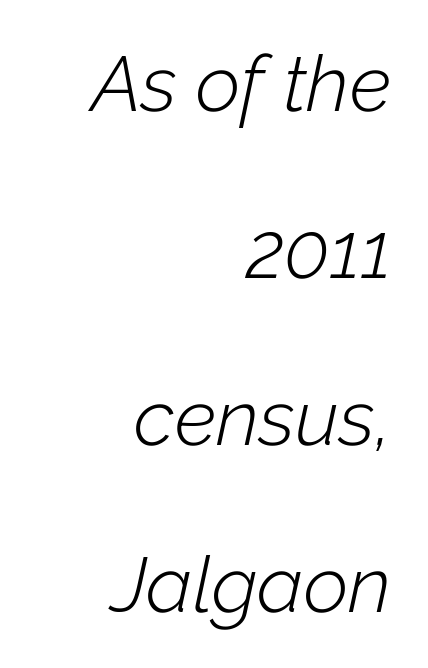
{"italic": "yes", "lean": "right", "slant_degrees": 12, "bold": "no", "weight": "light", "width": "normal", "stroke_contrast": "low", "x_height": "medium", "monospaced": "no", "underline": "no", "align": "right", "line_spacing": "loose", "line_spacing_ratio": 2.14, "letter_spacing": "normal", "letter_spacing_em": 0.0, "glyph_px": 78}
